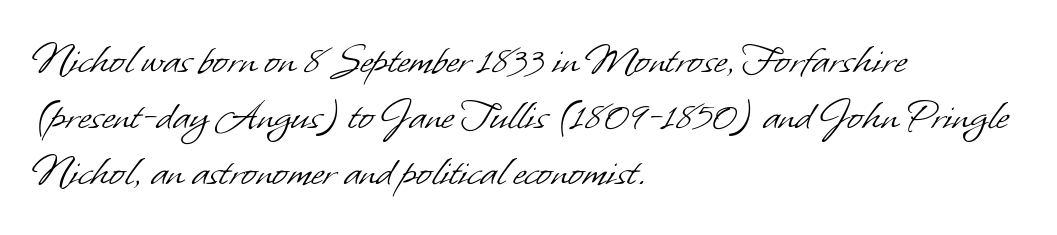
Q: Is the text bold? A: No.
Q: Is the typeface a serif or a sans-serif typeface? A: Sans-serif.
Q: Is the text underlined? A: No.
Q: How is the paragraph aligned? A: Left-aligned.
Q: Is the spacing between letters normal or unusually wide? A: Normal.
Q: Is the spacing between lines tight, normal or loose? A: Normal.
Q: Width (condensed, normal, or wide)? A: Normal.
Q: Stroke contrast? A: Low.
Q: x-height? A: Small.
Q: Monospaced? A: No.
